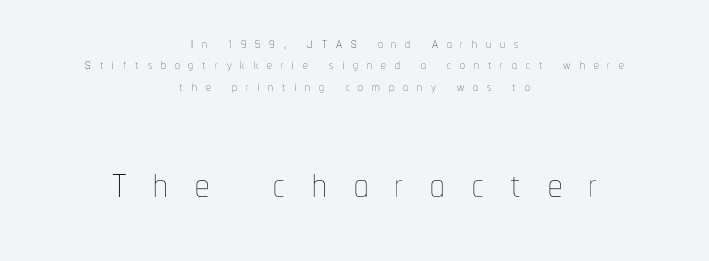
The image shows 57 px thin, condensed type, upright; set centered, tight line spacing (1.13x), unusually wide letter spacing (+0.47 em), not underlined; the second (bottom) block is 3.0x larger; low stroke contrast and a medium x-height.
